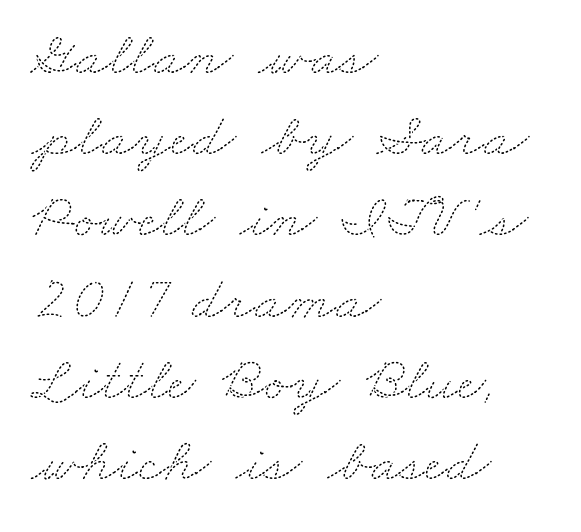
There is no visible air inserted between adjacent glyphs. This sample keeps an unexceptional amount of space between lines. Weight: not bold — regular or lighter. The rendering anchors every line to the left-hand side. The passage shown is typed in a proportional face where columns would drift. Decoration check: the copy has no underline.
